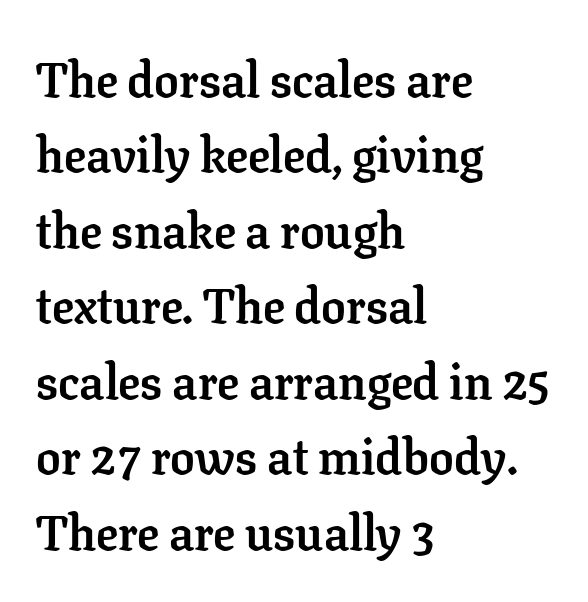
These lines were composed using upright roman letters. Honestly, the letter spacing is just normal — you wouldn't notice it. Do the characters align in a grid? No, the font is proportional. Words float on clear page, feet unadorned. Chunky letters — that's bold for sure.
